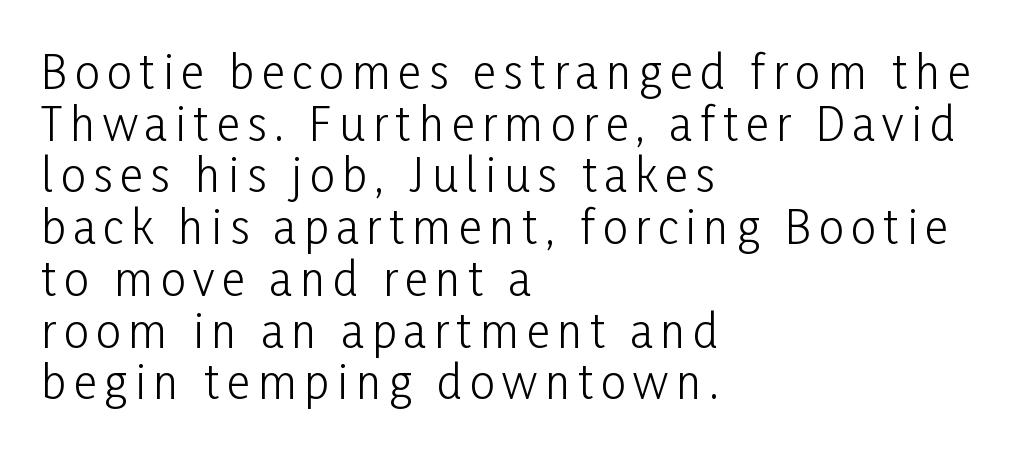
The image shows 45 px light, condensed sans-serif type, upright; set left-aligned, tight line spacing (1.15x), not underlined; low stroke contrast and a medium x-height.
